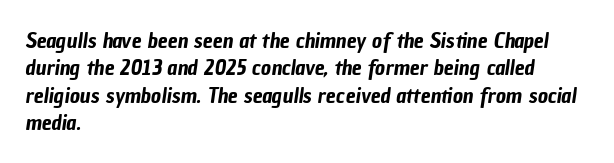
Which margin do the lines hug? The left one — the right edge is uneven. The space directly below the letters is spotless. Spacing between characters is what you'd get straight out of the box.
